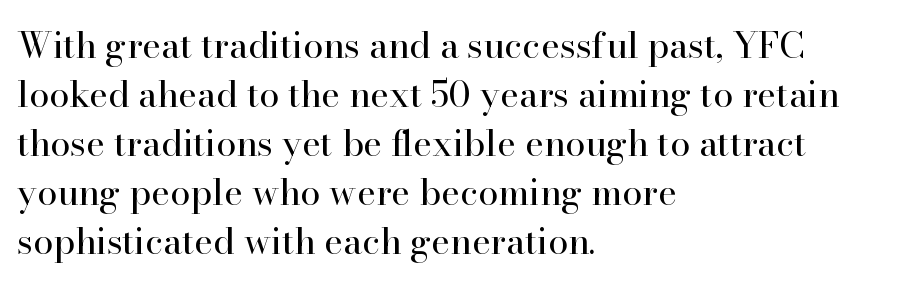
The image shows 36 px regular-weight serif type, upright; set left-aligned, normal line spacing (1.36x), normal letter spacing, not underlined; high stroke contrast and a small x-height.
